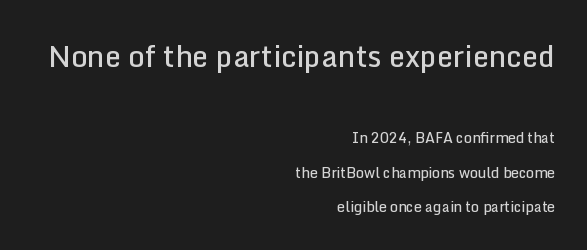
Q: Is the text bold? A: Semi-bold.
Q: Is the text italic (slanted)? A: No, it is upright.
Q: Is the typeface a serif or a sans-serif typeface? A: Sans-serif.
Q: Is the text underlined? A: No.
Q: How is the paragraph aligned? A: Right-aligned.
Q: Is the spacing between letters normal or unusually wide? A: Normal.
Q: Is the spacing between lines tight, normal or loose? A: Loose.
Q: Which block of text is set in a larger size, the first (top) or the second (bottom)? A: The first (top) one.
Q: Width (condensed, normal, or wide)? A: Normal.
Q: Stroke contrast? A: Low.
Q: x-height? A: Medium.
Q: Monospaced? A: No.
